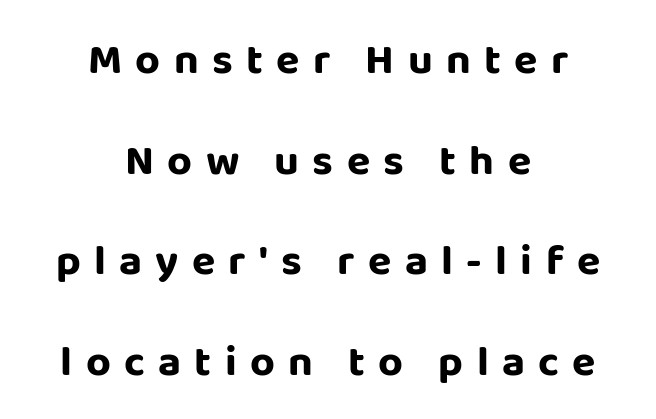
Q: Is the text bold? A: Yes.
Q: Is the text italic (slanted)? A: No, it is upright.
Q: Is the typeface a serif or a sans-serif typeface? A: Sans-serif.
Q: Is the text underlined? A: No.
Q: How is the paragraph aligned? A: Centered.
Q: Is the spacing between letters normal or unusually wide? A: Unusually wide.
Q: Is the spacing between lines tight, normal or loose? A: Loose.
Q: Width (condensed, normal, or wide)? A: Normal.
Q: Stroke contrast? A: Low.
Q: x-height? A: Large.
Q: Monospaced? A: No.
